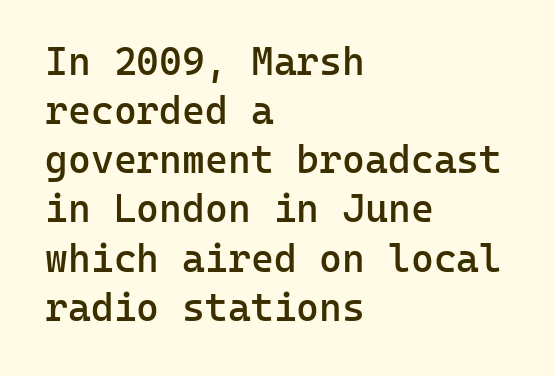
{"serif": "no", "italic": "no", "bold": "semi", "weight": "semibold", "width": "normal", "stroke_contrast": "low", "x_height": "medium", "monospaced": "yes", "underline": "no", "align": "left", "line_spacing": "normal", "line_spacing_ratio": 1.26, "letter_spacing": "normal", "letter_spacing_em": 0.0, "glyph_px": 39}
